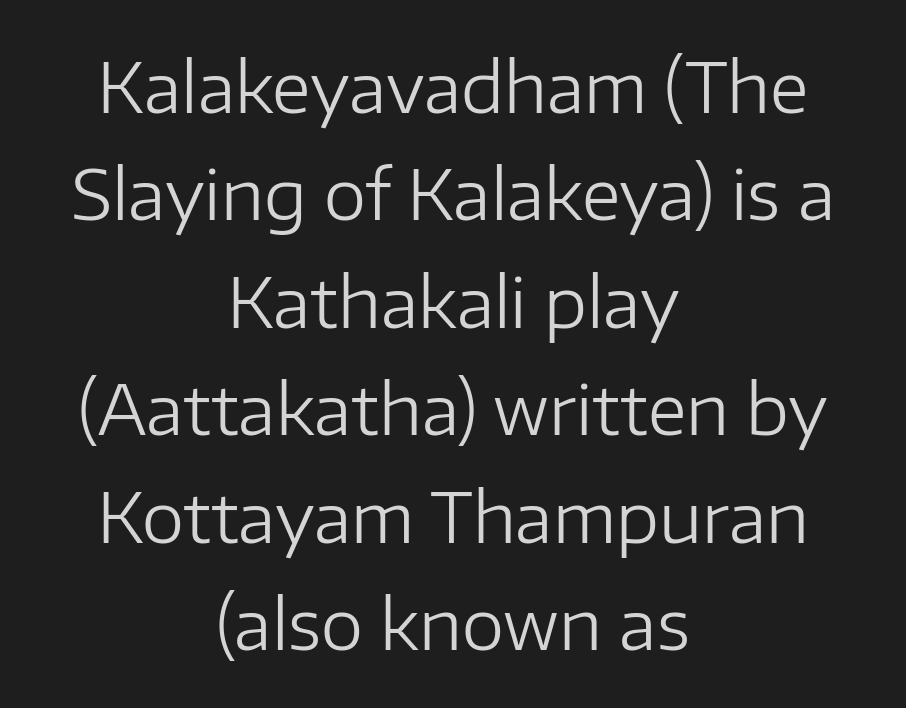
{"serif": "no", "italic": "no", "bold": "no", "weight": "regular", "width": "normal", "stroke_contrast": "low", "x_height": "medium", "monospaced": "no", "underline": "no", "align": "center", "line_spacing": "normal", "line_spacing_ratio": 1.58, "letter_spacing": "normal", "letter_spacing_em": 0.0, "glyph_px": 68}
